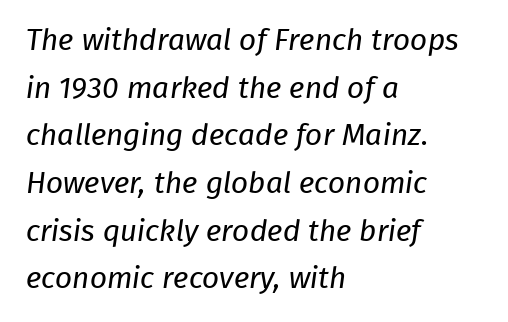
{"serif": "no", "bold": "no", "weight": "regular", "width": "normal", "stroke_contrast": "low", "x_height": "medium", "monospaced": "no", "underline": "no", "align": "left", "line_spacing": "normal", "line_spacing_ratio": 1.59, "letter_spacing": "normal", "letter_spacing_em": 0.0, "glyph_px": 30}
